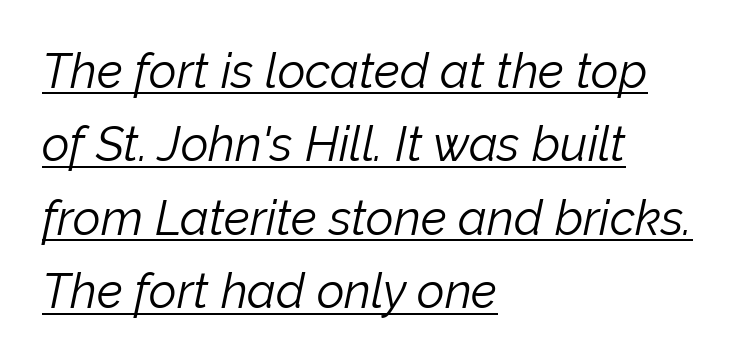
Q: Is the text bold? A: No.
Q: Is the text italic (slanted)? A: Yes, it leans right by about 12 degrees.
Q: Is the text underlined? A: Yes.
Q: How is the paragraph aligned? A: Left-aligned.
Q: Is the spacing between letters normal or unusually wide? A: Normal.
Q: Is the spacing between lines tight, normal or loose? A: Normal.
Q: Width (condensed, normal, or wide)? A: Normal.
Q: Stroke contrast? A: Low.
Q: x-height? A: Medium.
Q: Monospaced? A: No.
